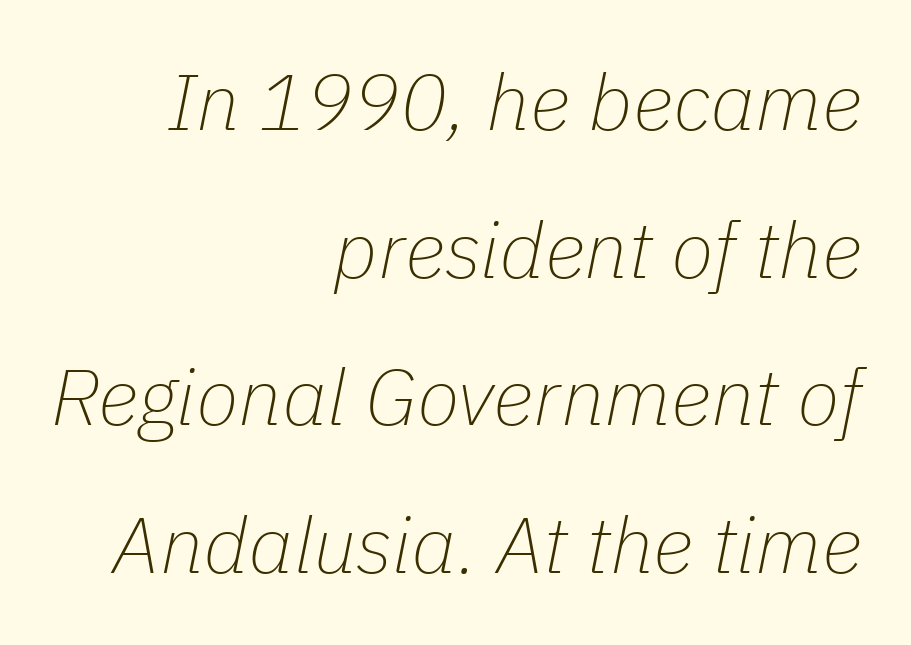
{"italic": "yes", "lean": "right", "slant_degrees": 11, "bold": "no", "weight": "thin", "width": "normal", "stroke_contrast": "low", "x_height": "medium", "monospaced": "no", "underline": "no", "align": "right", "line_spacing_ratio": 1.87, "letter_spacing": "normal", "letter_spacing_em": 0.0, "glyph_px": 79}
